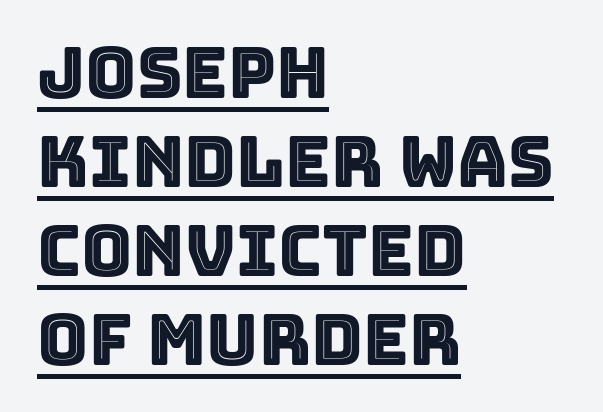
Q: Is the text italic (slanted)? A: No, it is upright.
Q: Is the text underlined? A: Yes.
Q: How is the paragraph aligned? A: Left-aligned.
Q: Is the spacing between letters normal or unusually wide? A: Normal.
Q: Is the spacing between lines tight, normal or loose? A: Normal.
Q: Width (condensed, normal, or wide)? A: Normal.
Q: x-height? A: Large.
Q: Monospaced? A: No.
